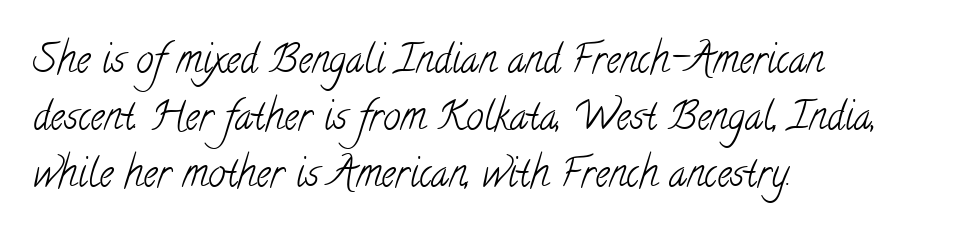
The image shows 39 px light, condensed serif type; set left-aligned, normal line spacing (1.46x), normal letter spacing, not underlined; low stroke contrast and a small x-height.
